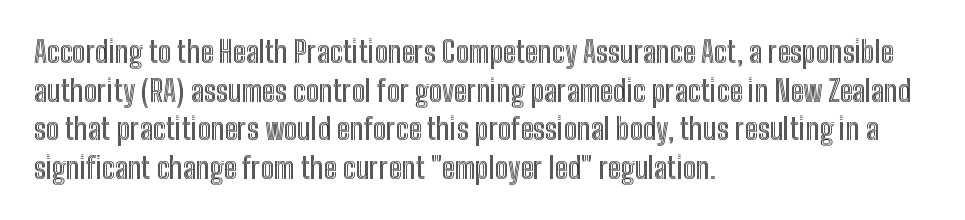
Leading: standard. The face used here is rendered with its standard letterfit. The string is rendered with underlining switched off. Proportional: the letters do not fall into vertical columns. The lines in this sample share a left origin and differ only in where they stop. Posture: upright roman.
